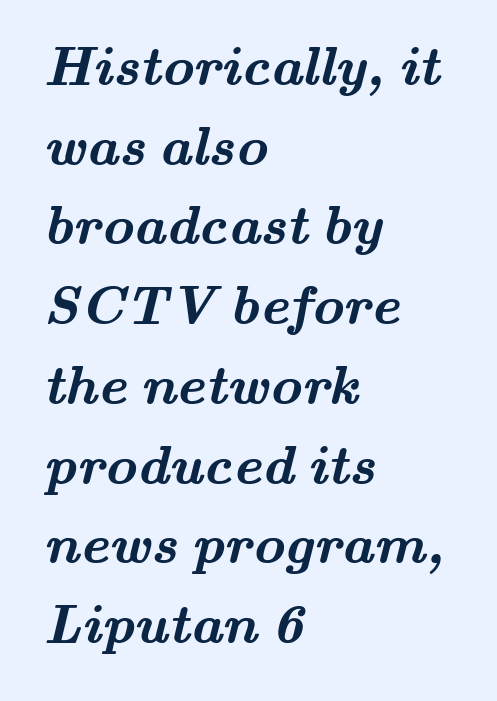
The passage shown is emphatically bold. Do the characters align in a grid? No, the font is proportional. The type is set solid horizontally, with unmodified tracking. Left-aligned paragraph, ragged on the right. Classification — serif. The passage shown is not underscored anywhere.
